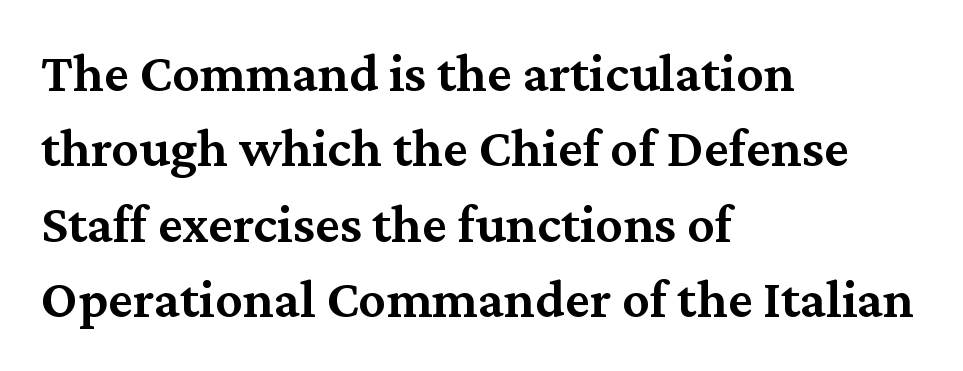
Q: Is the text bold? A: Semi-bold.
Q: Is the text italic (slanted)? A: No, it is upright.
Q: Is the typeface a serif or a sans-serif typeface? A: Serif.
Q: Is the text underlined? A: No.
Q: How is the paragraph aligned? A: Left-aligned.
Q: Is the spacing between letters normal or unusually wide? A: Normal.
Q: Is the spacing between lines tight, normal or loose? A: Normal.
Q: Width (condensed, normal, or wide)? A: Normal.
Q: Stroke contrast? A: Medium.
Q: x-height? A: Medium.
Q: Monospaced? A: No.
